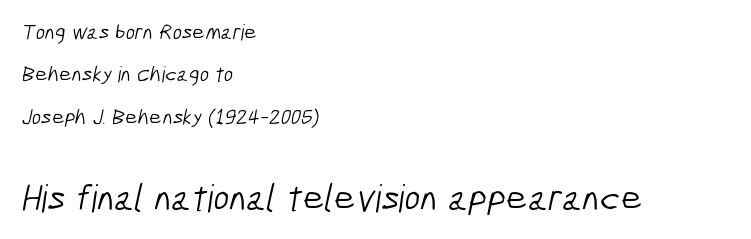
The cut favours lightness, reaching ordinary text weight at its darkest. Glyph-to-glyph distance matches everyday printed text. The space between consecutive lines is lavish. Any mark beneath the type? The region is blank. Scale increases going downward across the two blocks. In terms of letterform style, serifs are entirely absent.
